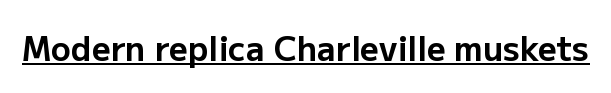
You can tell from the bare stems that sans-serif type was used. These lines carry a lot of weight — the face is fully bold. The letters sit at their default tracking, neither squeezed nor spread. Varying glyph widths throughout — classic text-font behaviour. Quick note: underline on.
